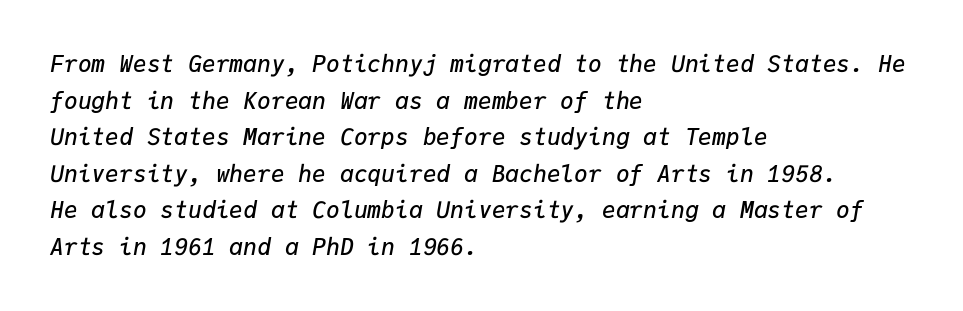
Q: Is the text bold? A: Semi-bold.
Q: Is the text italic (slanted)? A: Yes, it leans right by about 9 degrees.
Q: Is the text underlined? A: No.
Q: How is the paragraph aligned? A: Left-aligned.
Q: Is the spacing between letters normal or unusually wide? A: Normal.
Q: Is the spacing between lines tight, normal or loose? A: Normal.
